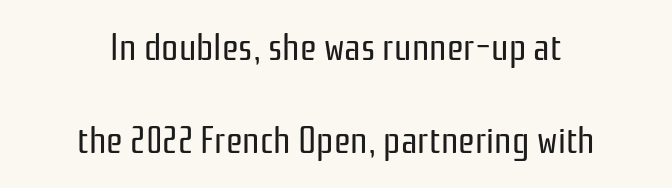
Q: Is the text bold? A: No.
Q: Is the text italic (slanted)? A: No, it is upright.
Q: Is the typeface a serif or a sans-serif typeface? A: Sans-serif.
Q: Is the text underlined? A: No.
Q: How is the paragraph aligned? A: Centered.
Q: Is the spacing between letters normal or unusually wide? A: Normal.
Q: Is the spacing between lines tight, normal or loose? A: Loose.
Q: Width (condensed, normal, or wide)? A: Condensed.
Q: Stroke contrast? A: Low.
Q: x-height? A: Medium.
Q: Monospaced? A: No.
